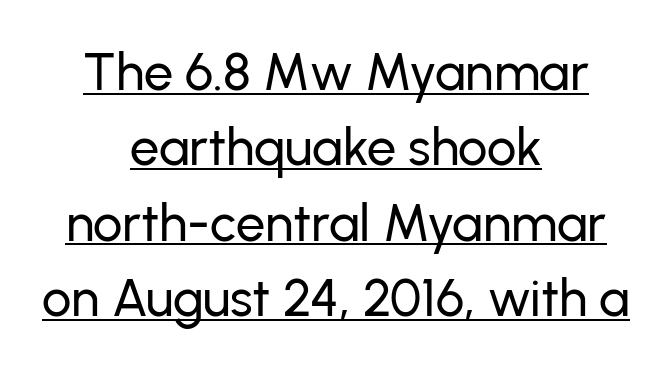
Think of a printed novel: that variable character pitch is what you see here. Vertically, the passage feels balanced, rows spaced as you'd expect. Nothing sits at the stroke ends, so this counts as sans-serif. Students, observe the line beneath the letters — that is underlining. Vertical strokes here are truly vertical. Here the glyphs are tracked normally, forming tight word shapes.
